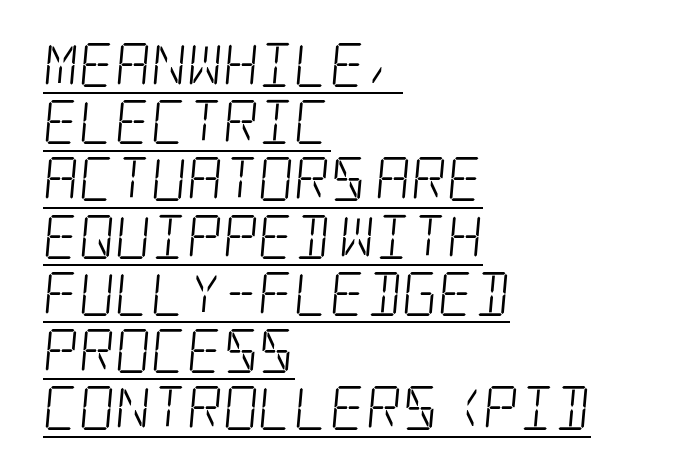
Q: Is the text bold? A: No.
Q: Is the typeface a serif or a sans-serif typeface? A: Serif.
Q: Is the text underlined? A: Yes.
Q: How is the paragraph aligned? A: Left-aligned.
Q: Is the spacing between letters normal or unusually wide? A: Normal.
Q: Is the spacing between lines tight, normal or loose? A: Normal.
Q: Width (condensed, normal, or wide)? A: Condensed.
Q: Stroke contrast? A: Low.
Q: x-height? A: Large.
